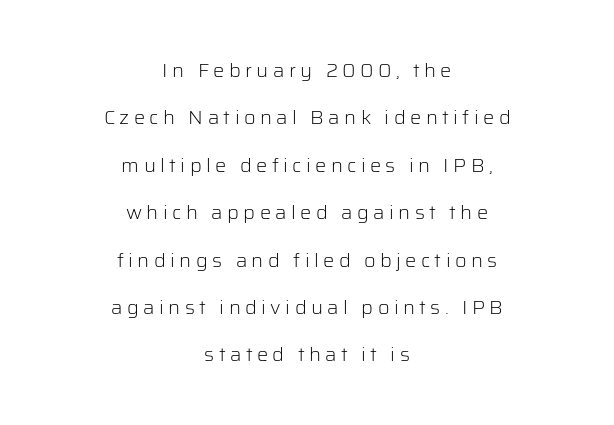
Q: Is the text bold? A: No.
Q: Is the text italic (slanted)? A: No, it is upright.
Q: Is the text underlined? A: No.
Q: How is the paragraph aligned? A: Centered.
Q: Is the spacing between letters normal or unusually wide? A: Unusually wide.
Q: Is the spacing between lines tight, normal or loose? A: Loose.
